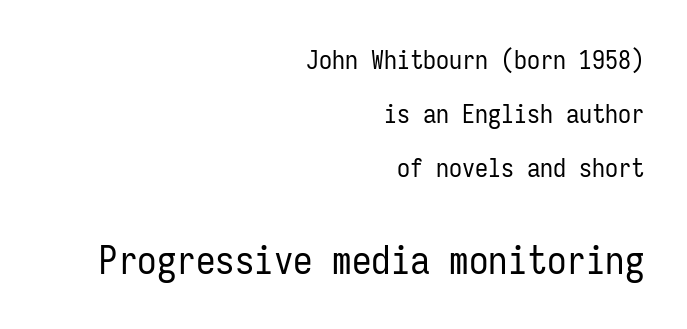
Letterform terminals end flat and unadorned throughout the passage. Descender tails drop into unmarked territory. In terms of letterspacing, this is plain default setting. You could count columns in this text — the font is strictly monospaced. The font sits on the lighter half of the weight spectrum, regular included.
